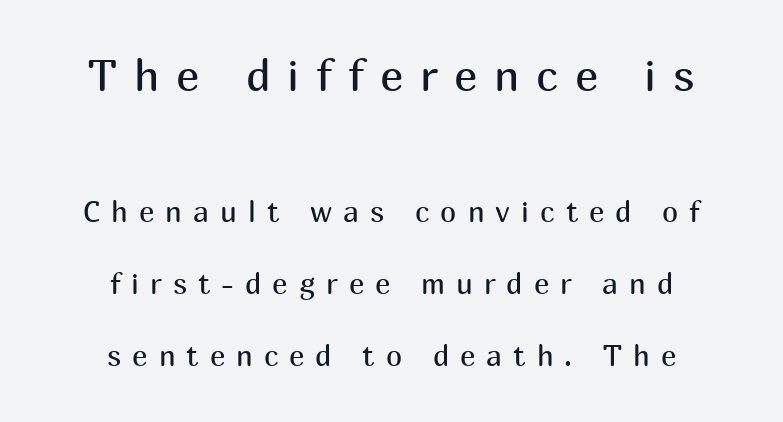
The image shows 44 px regular-weight sans-serif type, upright; set centered, loose line spacing (2.49x), unusually wide letter spacing (+0.38 em), not underlined; the first (top) block is 1.52x larger; medium stroke contrast and a medium x-height.
